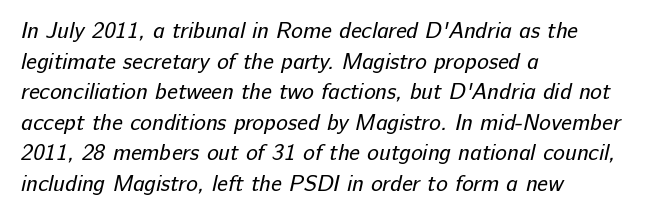
{"bold": "no", "underline": "no", "align": "left", "line_spacing": "normal", "line_spacing_ratio": 1.39, "letter_spacing": "normal", "letter_spacing_em": 0.0, "glyph_px": 22}
